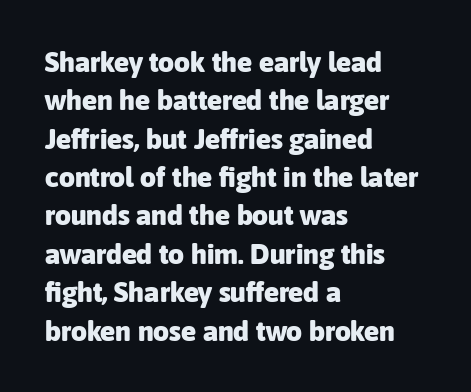
{"serif": "no", "italic": "no", "bold": "yes", "weight": "heavy", "width": "normal", "stroke_contrast": "low", "x_height": "medium", "monospaced": "no", "underline": "no", "align": "left", "line_spacing": "normal", "line_spacing_ratio": 1.37, "letter_spacing": "normal", "letter_spacing_em": 0.0, "glyph_px": 28}
